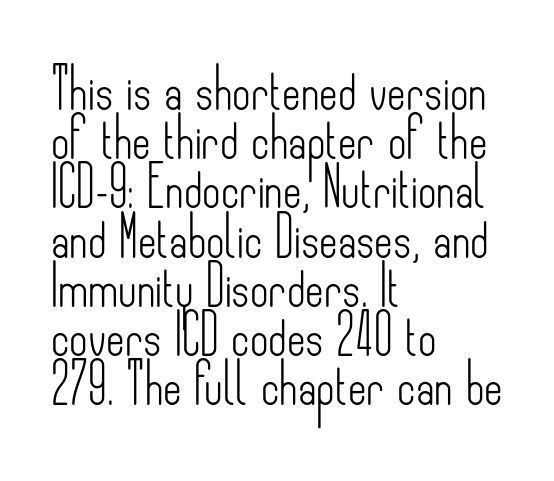
The glyphs in this specimen are sans serif. No extra tracking has been applied to these lines. Line starts are locked; line ends wander. Rule under the text: the space is simply empty. Summary of weight: not heavy and not bold.
